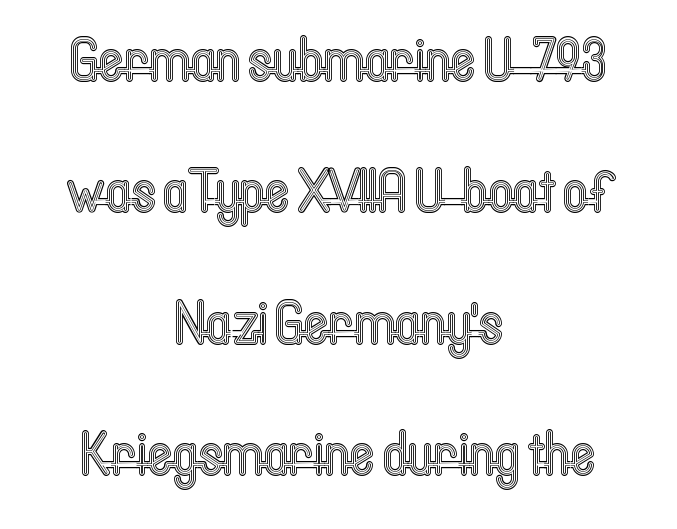
Q: Is the text italic (slanted)? A: No, it is upright.
Q: Is the text underlined? A: No.
Q: How is the paragraph aligned? A: Centered.
Q: Is the spacing between letters normal or unusually wide? A: Normal.
Q: Is the spacing between lines tight, normal or loose? A: Loose.
Q: Width (condensed, normal, or wide)? A: Condensed.
Q: x-height? A: Medium.
Q: Monospaced? A: No.
